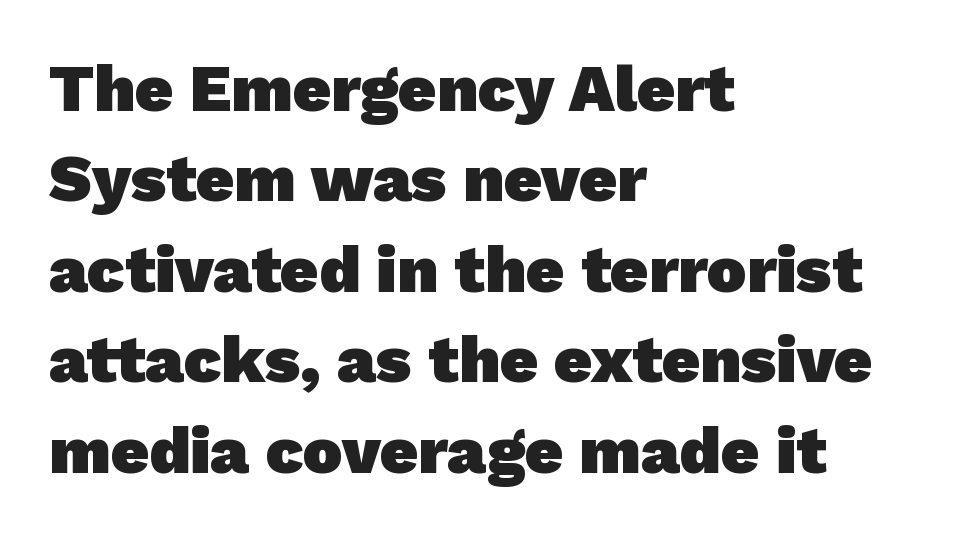
{"serif": "no", "bold": "yes", "weight": "heavy", "width": "normal", "stroke_contrast": "low", "x_height": "medium", "monospaced": "no", "underline": "no", "align": "left", "line_spacing": "normal", "line_spacing_ratio": 1.37, "letter_spacing": "normal", "letter_spacing_em": 0.0, "glyph_px": 66}
